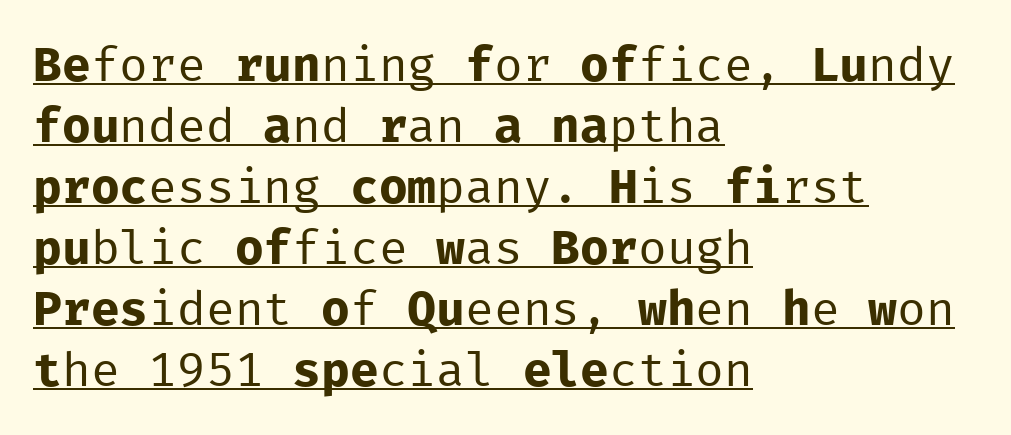
The characters display no serif detailing; their extremities are plain. If you drew a ruler down the left edge, every line would touch it. Is there any slant? The stems are plumb. Ink coverage per letter is moderate at most. The letters march in equal steps, a hallmark of fixed-pitch type.
